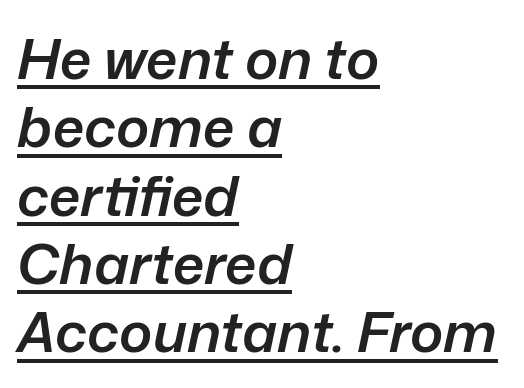
A fair bit of extra ink — the face is semibold, not bold. Somebody hit Ctrl+U on this one — the words are underlined. Nobody touched the tracking dial on this one. The paragraph shown leans on its left margin.
